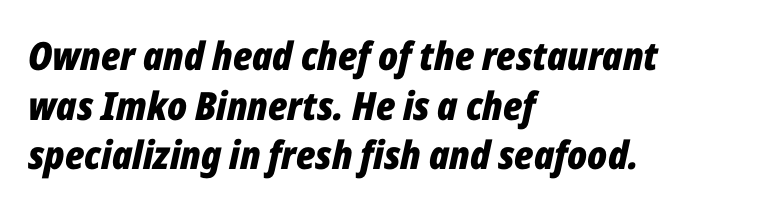
Q: Is the text bold? A: Yes.
Q: Is the text italic (slanted)? A: Yes, it leans right by about 12 degrees.
Q: Is the text underlined? A: No.
Q: How is the paragraph aligned? A: Left-aligned.
Q: Is the spacing between letters normal or unusually wide? A: Normal.
Q: Is the spacing between lines tight, normal or loose? A: Normal.
Q: Width (condensed, normal, or wide)? A: Condensed.
Q: Stroke contrast? A: Low.
Q: x-height? A: Medium.
Q: Monospaced? A: No.
